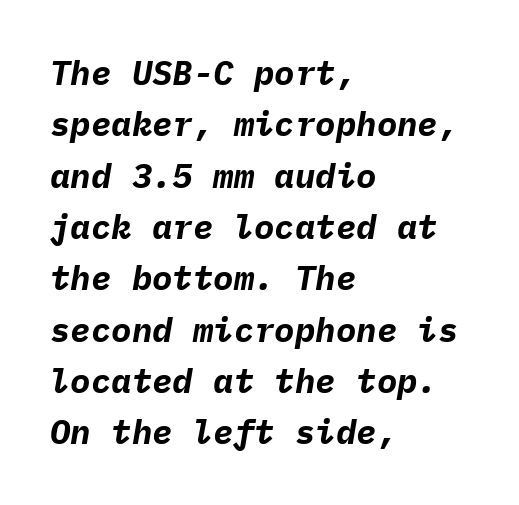
Is the block centered? No — it sits flush against the left margin. Stroke thickness is high; the sample reads as a true bold. Each letter, wide or thin by design, is forced into the same width here. The space between consecutive lines is moderate. Descenders hang freely into open space.
